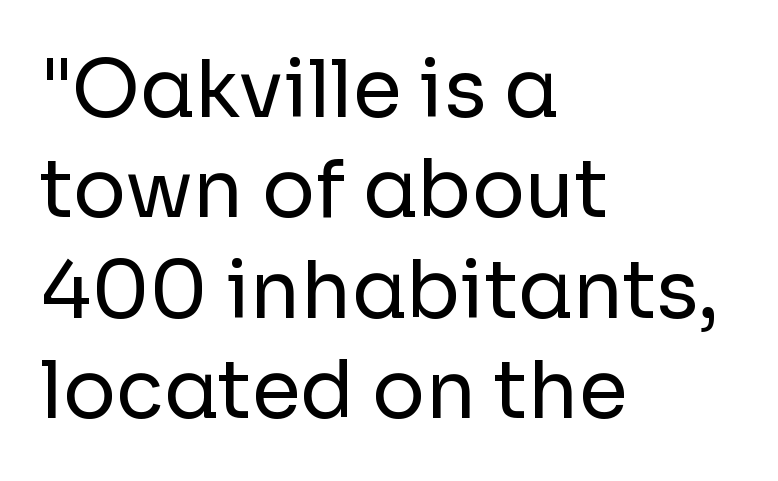
The passage shown is not underscored anywhere. The face used here is proportionally spaced, like ordinary book or web type. Students, note that the glyphs here touch the page at normal intervals. The line-height multiplier appears to be the usual default. The compositor pushed each line to the left boundary.
